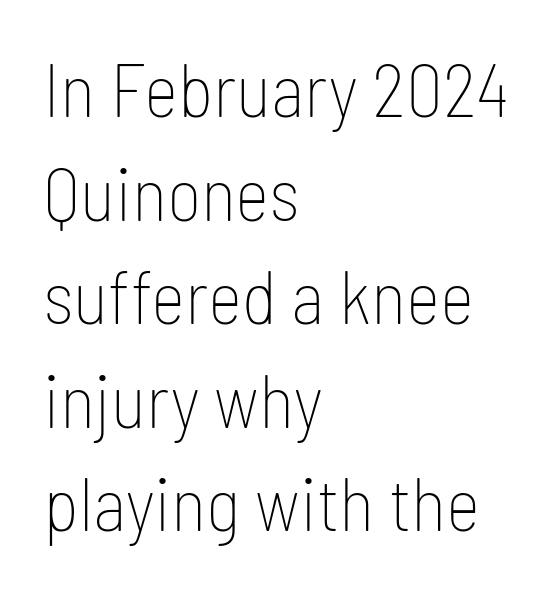
The paragraph shown leans on its left margin. Posture: upright roman. Does the leading feel generous? No, just average. Look at the bottom of the vertical strokes: they stop flat, with no serifs.
